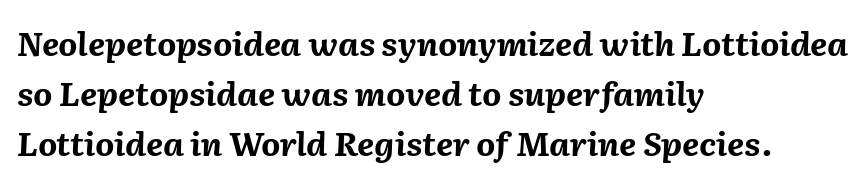
Q: Is the text bold? A: Yes.
Q: Is the text italic (slanted)? A: Yes, it leans right by about 2 degrees.
Q: Is the text underlined? A: No.
Q: How is the paragraph aligned? A: Left-aligned.
Q: Is the spacing between letters normal or unusually wide? A: Normal.
Q: Is the spacing between lines tight, normal or loose? A: Normal.
Q: Width (condensed, normal, or wide)? A: Normal.
Q: Stroke contrast? A: Medium.
Q: x-height? A: Medium.
Q: Monospaced? A: No.
